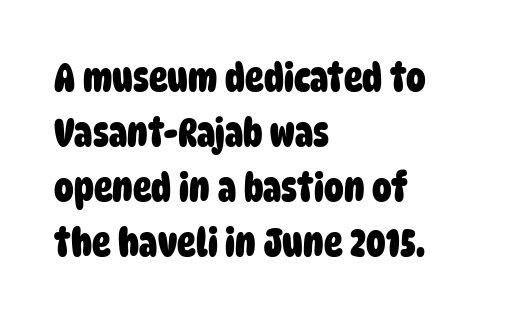
Unmarked baselines from the first word to the last. Each letter's strokes conclude bluntly, with no projecting serifs. Normally led — the rows are evenly, conventionally spaced. Nothing unusual about the tracking: characters are spaced as the font intends. These lines are rendered in a variable-pitch font.
